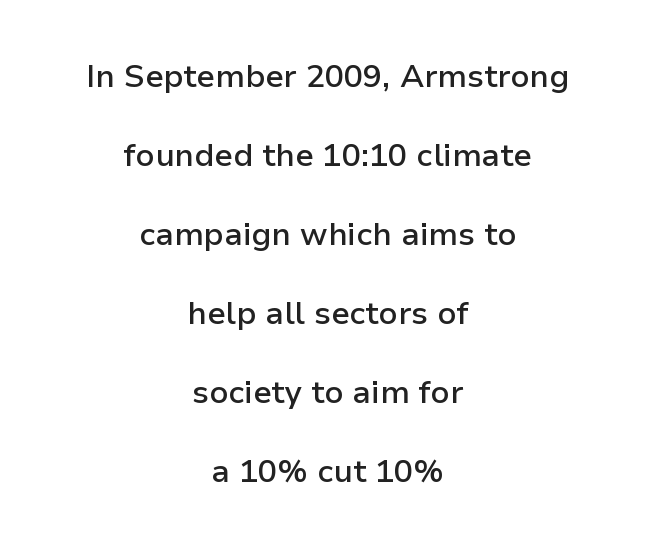
Only glyphs here, with clear space below each row. Slightly chunky letters — semibold, I'd say, not full bold. Italic: no, the glyphs are upright roman. Inter-character spacing is left at the font's built-in metrics. Notice how the passage keeps no hard edge, just a central spine.
